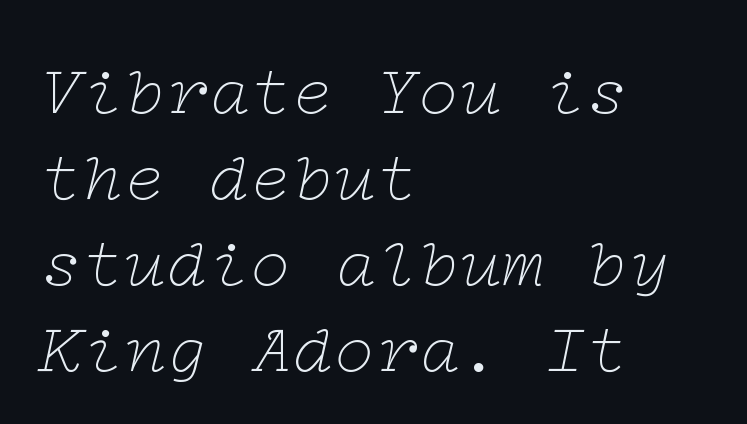
Q: Is the text bold? A: No.
Q: Is the text italic (slanted)? A: Yes, it leans right by about 12 degrees.
Q: Is the typeface a serif or a sans-serif typeface? A: Serif.
Q: Is the text underlined? A: No.
Q: How is the paragraph aligned? A: Left-aligned.
Q: Is the spacing between letters normal or unusually wide? A: Normal.
Q: Width (condensed, normal, or wide)? A: Wide.
Q: Stroke contrast? A: Low.
Q: x-height? A: Medium.
